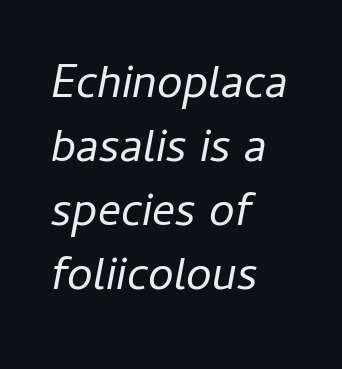
Proportional: the letters do not fall into vertical columns. No extra tracking has been applied to these lines. Leftover space on each line is placed entirely after the last word. The passage shown stacks its lines at a standard gap. The lettering tilts uniformly, giving the passage an italic look. Has an underline been added? It has not.
